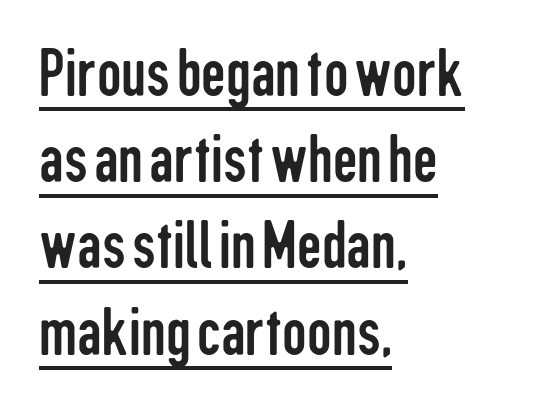
Q: Is the text bold? A: No.
Q: Is the text italic (slanted)? A: No, it is upright.
Q: Is the typeface a serif or a sans-serif typeface? A: Sans-serif.
Q: Is the text underlined? A: Yes.
Q: How is the paragraph aligned? A: Left-aligned.
Q: Is the spacing between letters normal or unusually wide? A: Normal.
Q: Is the spacing between lines tight, normal or loose? A: Normal.
Q: Width (condensed, normal, or wide)? A: Condensed.
Q: Stroke contrast? A: Low.
Q: x-height? A: Medium.
Q: Monospaced? A: No.
